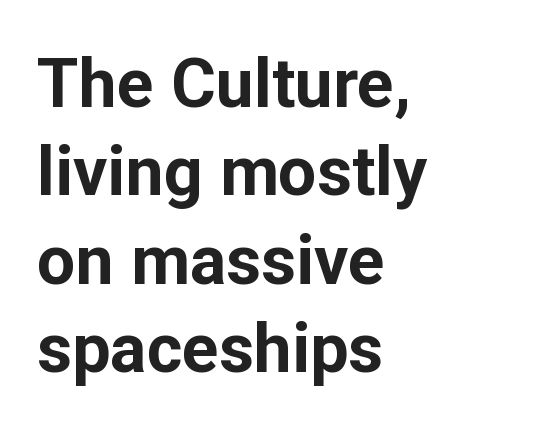
The image shows 68 px bold sans-serif type, upright; set left-aligned, normal line spacing (1.3x), normal letter spacing, not underlined; low stroke contrast and a medium x-height.
